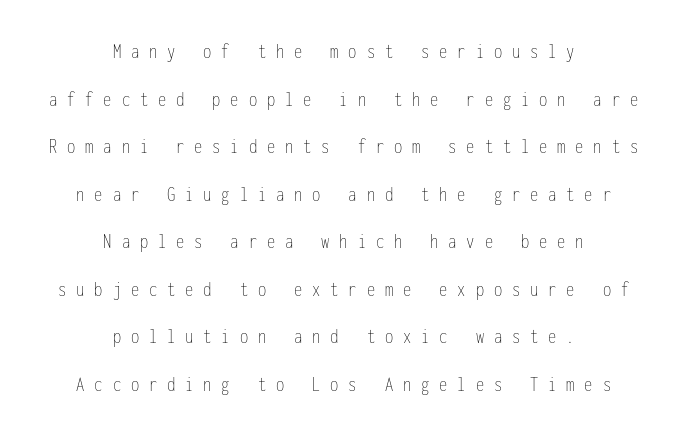
The image shows 22 px text type, upright; set centered, loose line spacing (2.16x), unusually wide letter spacing (+0.45 em), not underlined.
